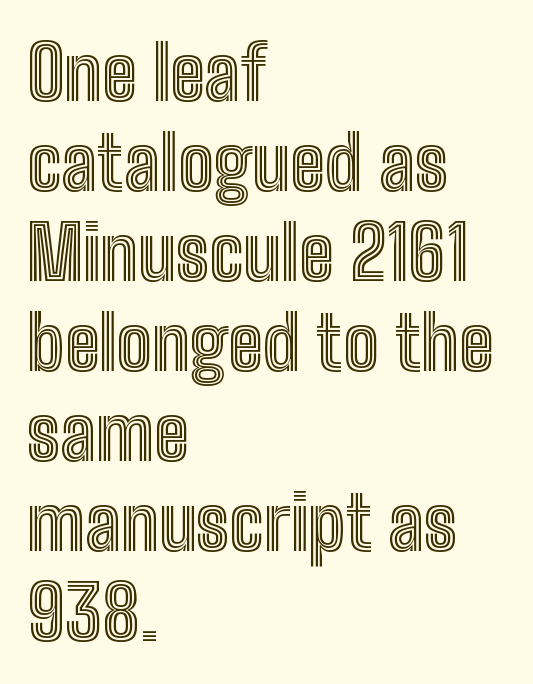
{"italic": "no", "width": "condensed", "x_height": "medium", "monospaced": "no", "underline": "no", "align": "left", "line_spacing_ratio": 1.2, "letter_spacing": "normal", "letter_spacing_em": 0.0, "glyph_px": 75}
